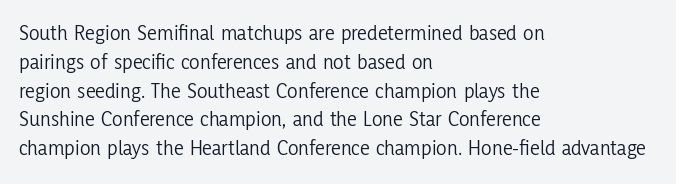
Q: Is the text bold? A: No.
Q: Is the text italic (slanted)? A: No, it is upright.
Q: Is the text underlined? A: No.
Q: How is the paragraph aligned? A: Left-aligned.
Q: Is the spacing between letters normal or unusually wide? A: Normal.
Q: Is the spacing between lines tight, normal or loose? A: Normal.
